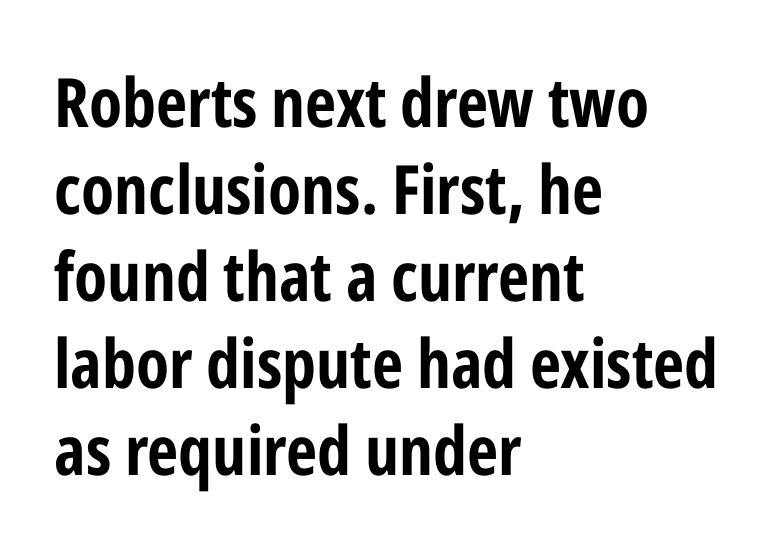
The image shows 68 px bold, condensed sans-serif type, upright; set left-aligned, normal line spacing (1.28x), normal letter spacing, not underlined; low stroke contrast and a medium x-height.
